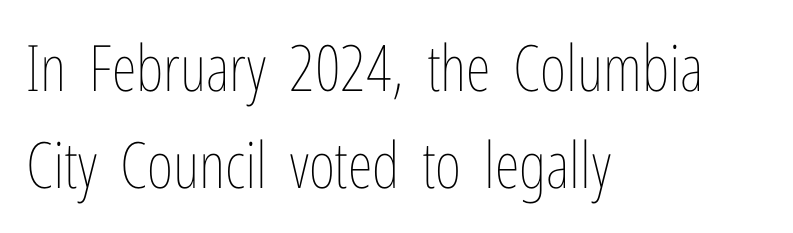
Leading: standard. Spacing verdict: proportional, widths tailored to each character. The line texture is even and compact thanks to regular tracking. Words float on clear page, feet unadorned. Typeset ragged right — the left edge is the straight one.
